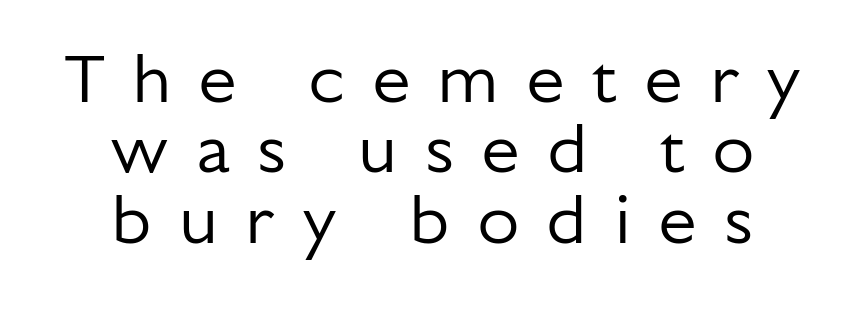
{"serif": "no", "italic": "no", "bold": "no", "weight": "regular", "width": "normal", "stroke_contrast": "low", "x_height": "medium", "monospaced": "no", "underline": "no", "align": "center", "line_spacing": "tight", "line_spacing_ratio": 1.02, "letter_spacing": "wide", "letter_spacing_em": 0.39, "glyph_px": 69}
